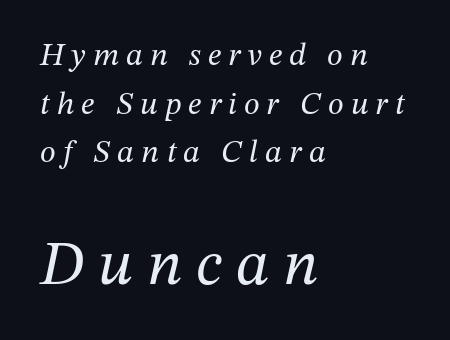
The image shows 63 px regular-weight serif type, italic (leaning right); set left-aligned, normal line spacing (1.52x), unusually wide letter spacing (+0.22 em), not underlined; the second (bottom) block is 1.97x larger; medium stroke contrast and a medium x-height.
